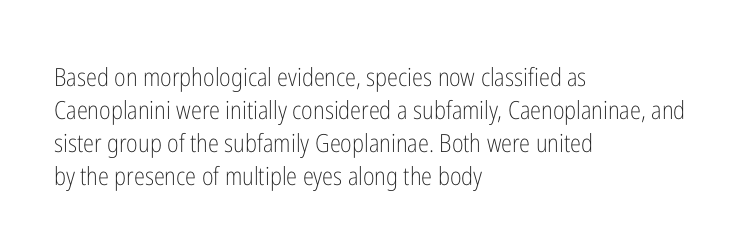
{"italic": "no", "bold": "no", "underline": "no", "align": "left", "line_spacing": "normal", "line_spacing_ratio": 1.32, "letter_spacing": "normal", "letter_spacing_em": 0.0, "glyph_px": 25}
